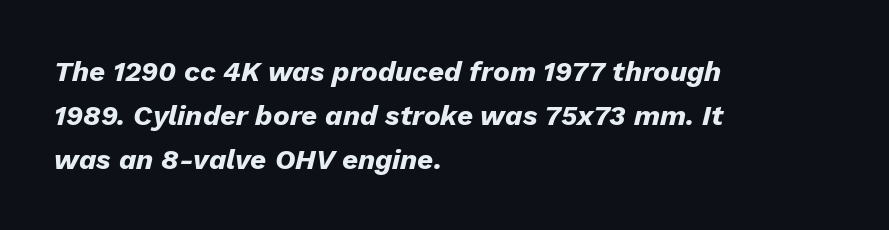
Caption: multi-line text, flush left, ragged right. The string is rendered with underlining switched off. Spacing verdict: proportional, widths tailored to each character. The letters are bold, with thick, heavy strokes. These lines keep a tight, regular rhythm from letter to letter. Horizontal bands of white between lines are of average thickness.
